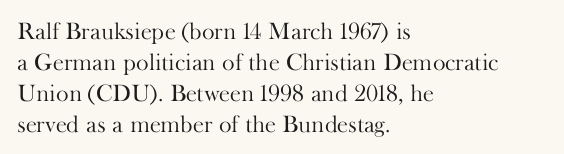
The image shows 24 px text type, upright; set left-aligned, normal line spacing (1.29x), normal letter spacing, not underlined.
